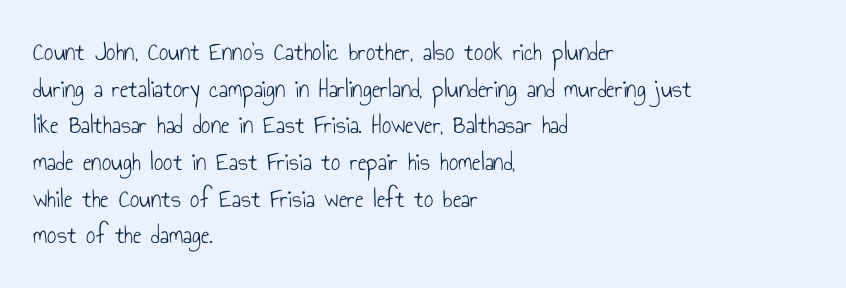
In CSS terms this would be text-align: left. The words here are not underlined. The font is comparable to plain body text, perhaps lighter. Every character sits straight up, as roman type does. The vertical gap from one line to the next is medium. Compared with typical body copy, the letter spacing here is the same.
